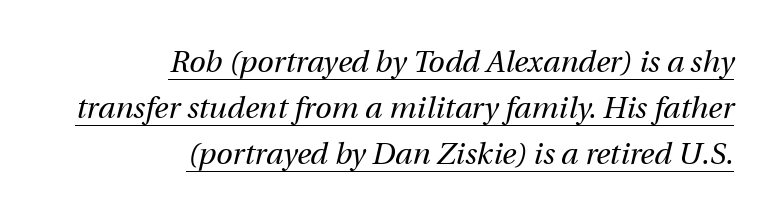
One glance says typical: line gaps are just what's usual. Do the characters align in a grid? No, the font is proportional. The passage is arranged like a letterhead date or caption credit — flush right. Is the stroke heavy? The answer is a plain regular-or-lighter. Characters follow at the spacing the type designer built in.
